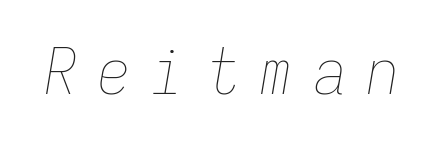
Q: Is the text bold? A: No.
Q: Is the text italic (slanted)? A: Yes, it leans right by about 9 degrees.
Q: Is the text underlined? A: No.
Q: Is the spacing between letters normal or unusually wide? A: Unusually wide.
Q: Width (condensed, normal, or wide)? A: Condensed.
Q: Stroke contrast? A: Low.
Q: x-height? A: Medium.
Q: Monospaced? A: Yes.
